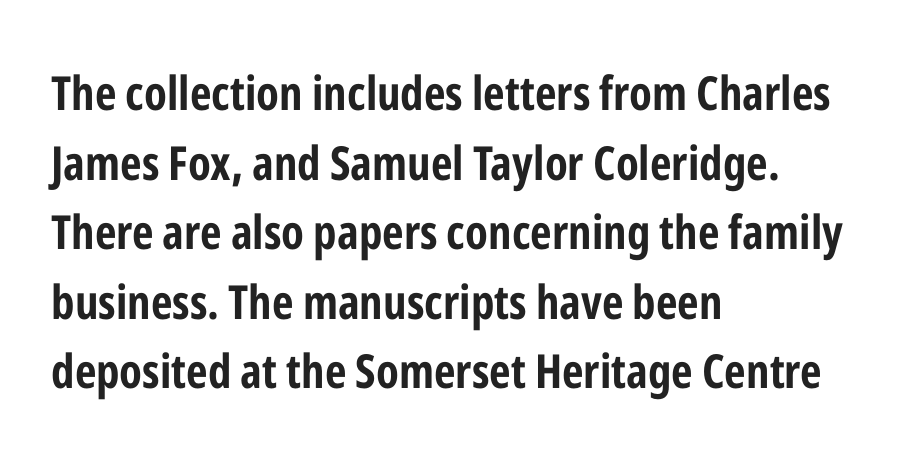
Q: Is the text bold? A: Yes.
Q: Is the text italic (slanted)? A: No, it is upright.
Q: Is the typeface a serif or a sans-serif typeface? A: Sans-serif.
Q: Is the text underlined? A: No.
Q: How is the paragraph aligned? A: Left-aligned.
Q: Is the spacing between letters normal or unusually wide? A: Normal.
Q: Is the spacing between lines tight, normal or loose? A: Normal.
Q: Width (condensed, normal, or wide)? A: Condensed.
Q: Stroke contrast? A: Low.
Q: x-height? A: Medium.
Q: Monospaced? A: No.
